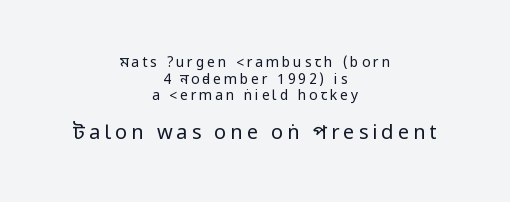
Q: Is the text bold? A: No.
Q: Is the text italic (slanted)? A: No, it is upright.
Q: Is the text underlined? A: No.
Q: How is the paragraph aligned? A: Centered.
Q: Is the spacing between letters normal or unusually wide? A: Unusually wide.
Q: Which block of text is set in a larger size, the first (top) or the second (bottom)? A: The second (bottom) one.
